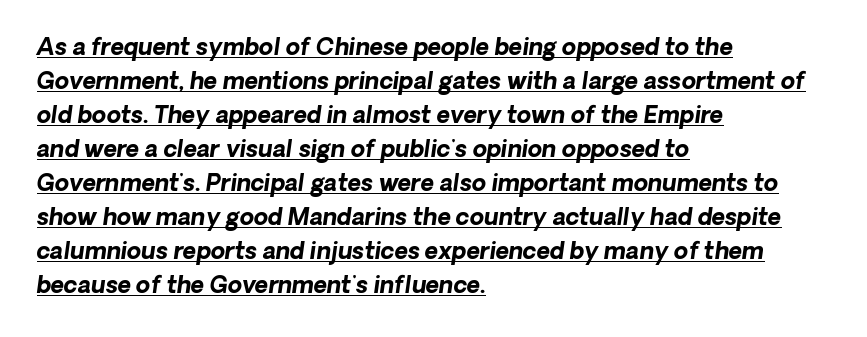
Q: Is the text bold? A: Yes.
Q: Is the text underlined? A: Yes.
Q: How is the paragraph aligned? A: Left-aligned.
Q: Is the spacing between letters normal or unusually wide? A: Normal.
Q: Is the spacing between lines tight, normal or loose? A: Normal.
